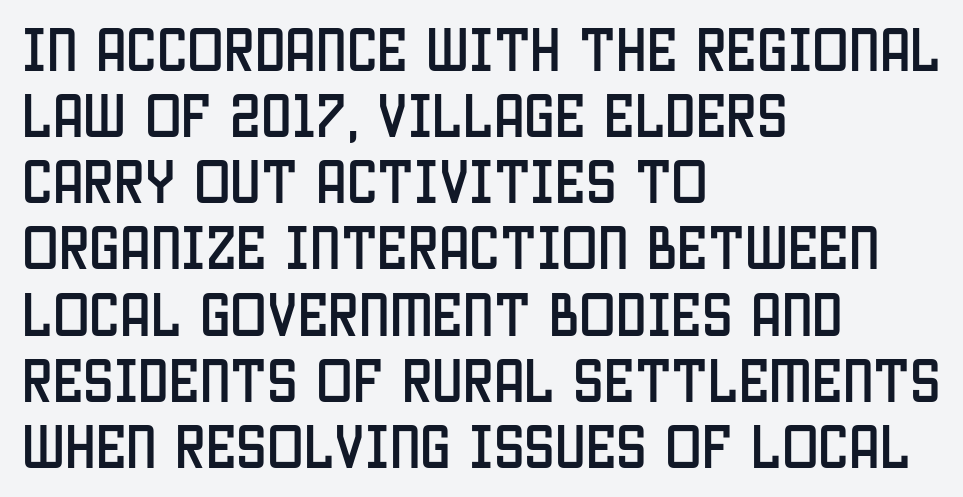
The image shows 49 px condensed sans-serif type, upright; set left-aligned, normal line spacing (1.35x), normal letter spacing, not underlined; low stroke contrast and a large x-height.
